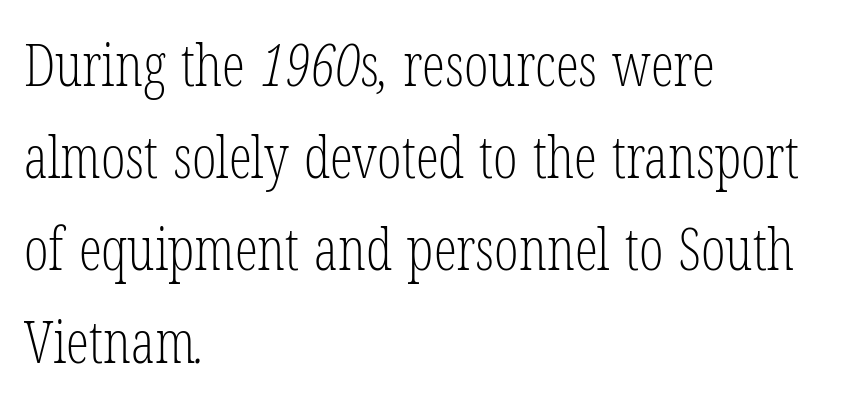
Q: Is the text bold? A: No.
Q: Is the typeface a serif or a sans-serif typeface? A: Serif.
Q: Is the text underlined? A: No.
Q: How is the paragraph aligned? A: Left-aligned.
Q: Is the spacing between letters normal or unusually wide? A: Normal.
Q: Is the spacing between lines tight, normal or loose? A: Normal.
Q: Width (condensed, normal, or wide)? A: Condensed.
Q: Stroke contrast? A: Low.
Q: x-height? A: Medium.
Q: Monospaced? A: No.
